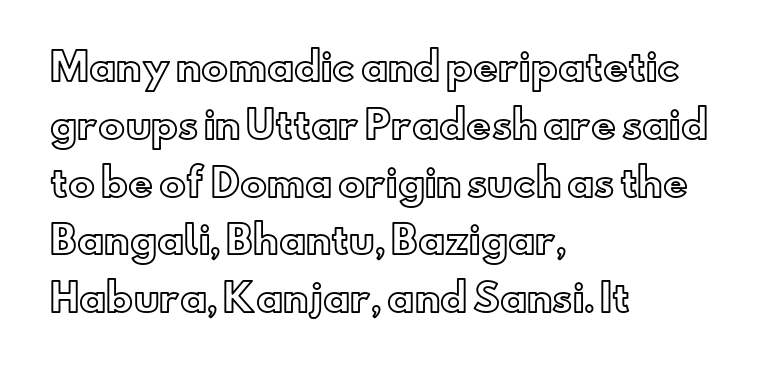
Rows of type keep a routine distance in the vertical direction. Posture: straight, roman, zero tilt. These lines stack with their left ends in a neat column. The passage shown is not underscored anywhere. Varying glyph widths throughout — classic text-font behaviour. You could call the tracking neutral — neither tight nor loose.
